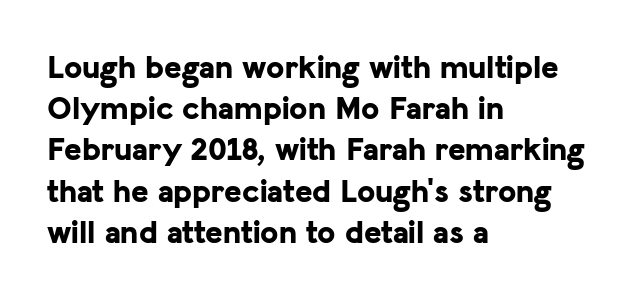
{"serif": "no", "italic": "no", "bold": "yes", "weight": "bold", "width": "normal", "stroke_contrast": "low", "x_height": "medium", "monospaced": "no", "underline": "no", "align": "left", "line_spacing": "normal", "line_spacing_ratio": 1.25, "letter_spacing": "normal", "letter_spacing_em": 0.0, "glyph_px": 33}
